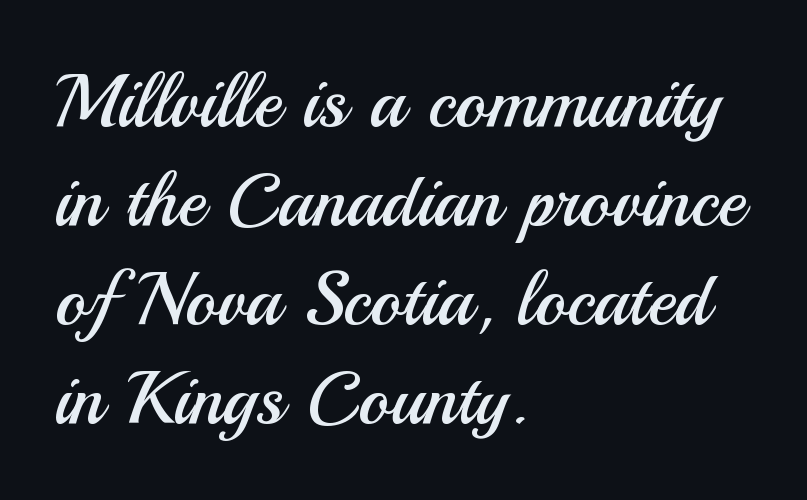
{"serif": "no", "bold": "no", "weight": "regular", "width": "normal", "stroke_contrast": "medium", "x_height": "small", "monospaced": "no", "underline": "no", "align": "left", "line_spacing": "normal", "line_spacing_ratio": 1.32, "letter_spacing": "normal", "letter_spacing_em": 0.0, "glyph_px": 75}
